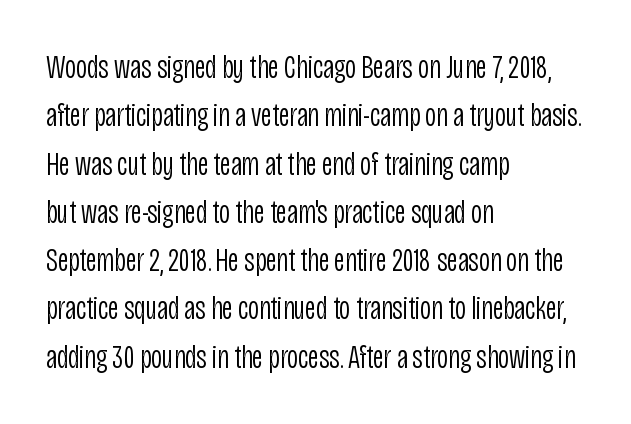
Spacing verdict: proportional, widths tailored to each character. The line texture is even and compact thanks to regular tracking. Does the leading feel generous? No, just average. Is this a sans? Yes — the strokes have no serifs. The passage is arranged the way most books set body copy — flush left. No italicization has been applied; the sample stays upright.
